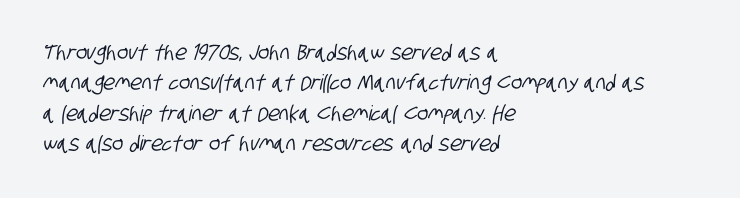
The image shows 21 px text type; set left-aligned, normal line spacing (1.45x), normal letter spacing, not underlined.
